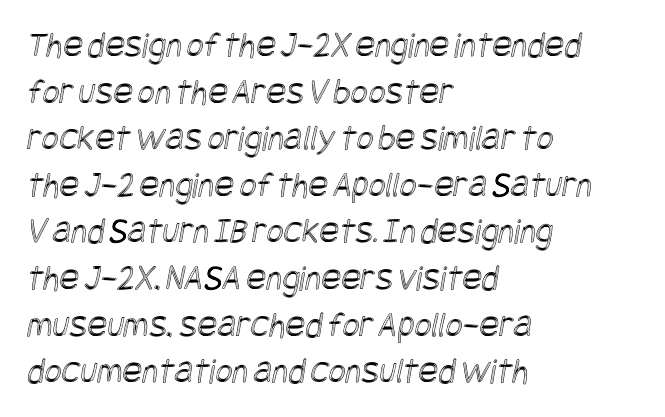
Inter-character spacing is left at the font's built-in metrics. Line beginnings align vertically; line endings do not. These lines sit exactly where default settings would place them. Only glyphs here, with clear space below each row.
